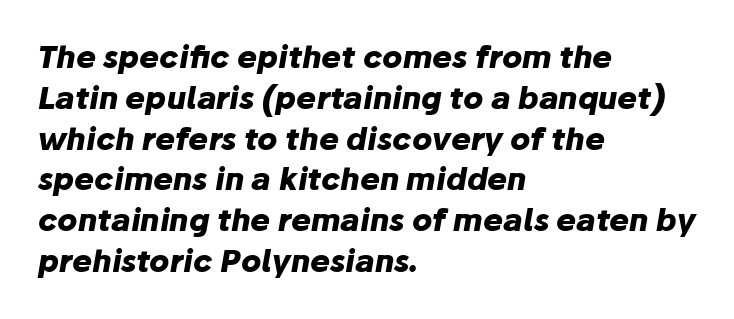
Q: Is the text bold? A: Yes.
Q: Is the text italic (slanted)? A: Yes, it leans right by about 10 degrees.
Q: Is the text underlined? A: No.
Q: How is the paragraph aligned? A: Left-aligned.
Q: Is the spacing between letters normal or unusually wide? A: Normal.
Q: Is the spacing between lines tight, normal or loose? A: Normal.
Q: Width (condensed, normal, or wide)? A: Normal.
Q: Stroke contrast? A: Low.
Q: x-height? A: Medium.
Q: Monospaced? A: No.
